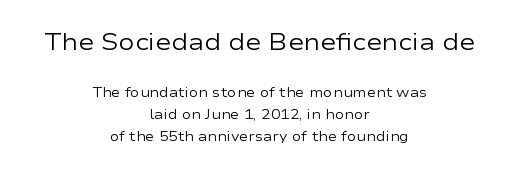
This sample uses plain, unmodified letter spacing. Each line is balanced around a shared central axis. The upper block of text is set noticeably larger than the block beneath it. The leading is moderate, giving the passage an even texture.
